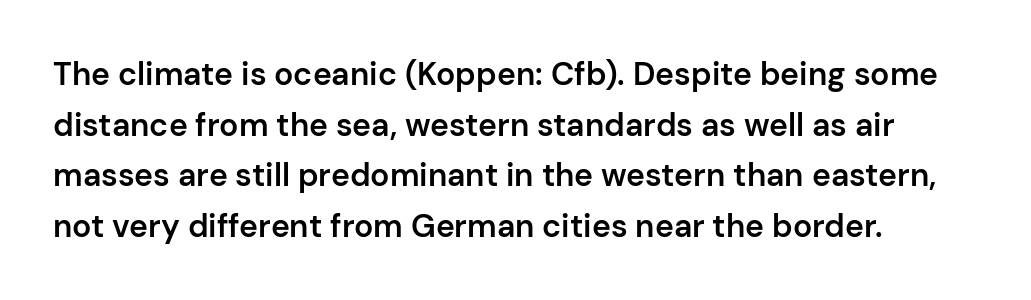
A sans-serif font was chosen for this passage. The specimen reads as upright at a glance. Stroke thickness is moderately raised; the sample reads as semibold. Here the designer chose a conventional face with non-uniform glyph widths. Unmarked baselines from the first word to the last.
